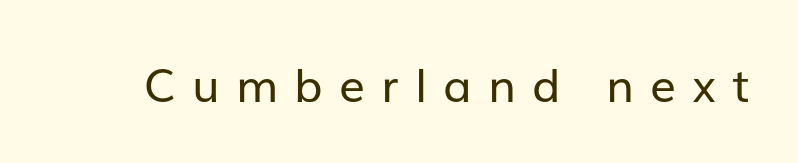
{"serif": "no", "italic": "no", "bold": "no", "weight": "regular", "width": "normal", "stroke_contrast": "low", "x_height": "medium", "monospaced": "no", "underline": "no", "letter_spacing": "wide", "letter_spacing_em": 0.35, "glyph_px": 46}
